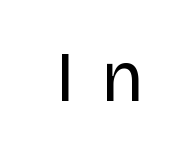
The image shows 71 px regular-weight sans-serif type, upright; set unusually wide letter spacing (+0.37 em), not underlined; low stroke contrast and a large x-height.
